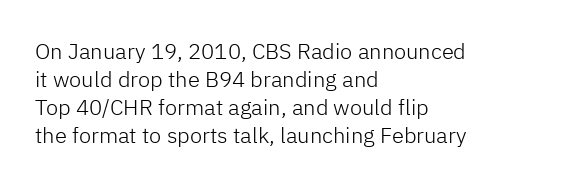
{"italic": "no", "bold": "no", "underline": "no", "align": "left", "line_spacing": "normal", "line_spacing_ratio": 1.28, "letter_spacing": "normal", "letter_spacing_em": 0.0, "glyph_px": 22}
